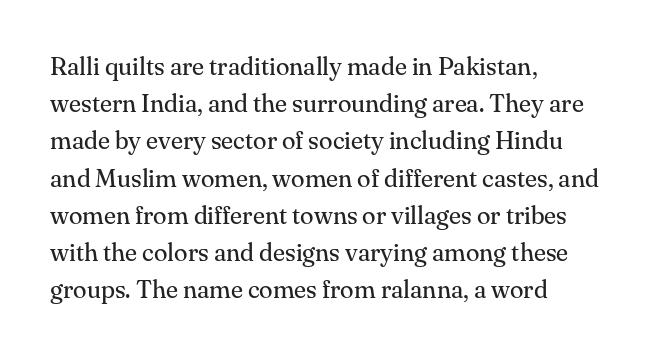
{"italic": "no", "bold": "no", "underline": "no", "align": "left", "line_spacing": "normal", "line_spacing_ratio": 1.49, "letter_spacing": "normal", "letter_spacing_em": 0.0, "glyph_px": 25}
